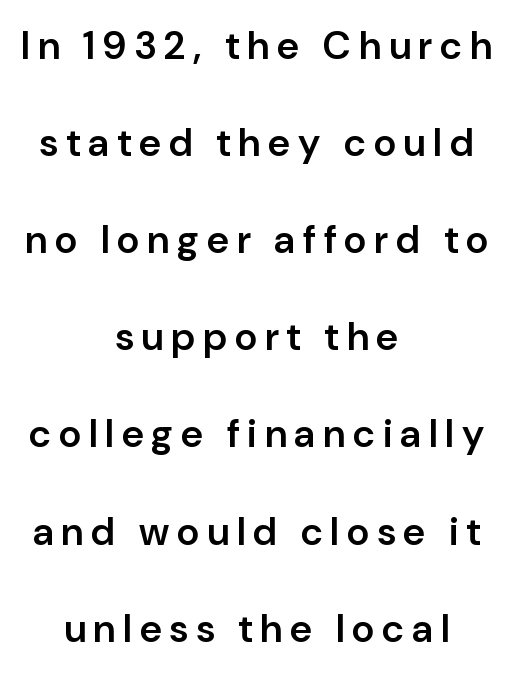
{"serif": "no", "italic": "no", "bold": "semi", "weight": "semibold", "width": "normal", "stroke_contrast": "low", "x_height": "medium", "monospaced": "no", "underline": "no", "align": "center", "line_spacing": "loose", "line_spacing_ratio": 2.49, "letter_spacing": "wide", "letter_spacing_em": 0.2, "glyph_px": 39}
